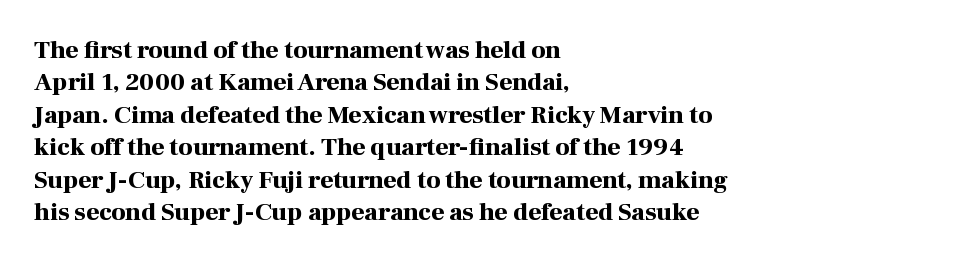
A typesetter would mark this as roman, not italic. The strokes are fattened all the way to bold. Beneath every word, the page is bare. The letters sit at their default tracking, neither squeezed nor spread. Notice how the passage keeps a crisp vertical edge on the left only. The lines sit at an ordinary, default distance from one another.
